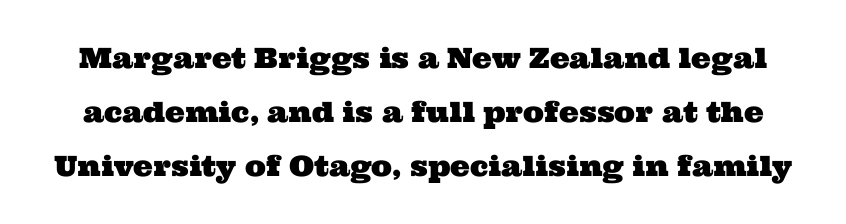
{"serif": "yes", "width": "wide", "stroke_contrast": "medium", "x_height": "medium", "monospaced": "no", "underline": "no", "line_spacing": "loose", "line_spacing_ratio": 1.93, "letter_spacing": "normal", "letter_spacing_em": 0.0, "glyph_px": 28}
